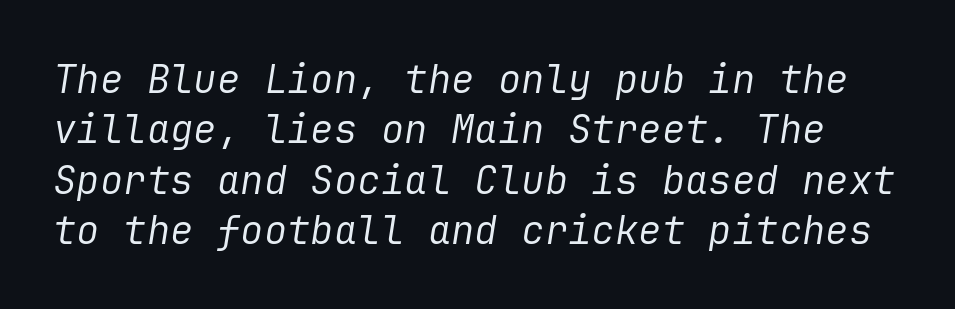
{"italic": "yes", "lean": "right", "slant_degrees": 9, "bold": "no", "weight": "regular", "width": "normal", "stroke_contrast": "low", "x_height": "medium", "underline": "no", "line_spacing": "normal", "line_spacing_ratio": 1.29, "letter_spacing": "normal", "letter_spacing_em": 0.0, "glyph_px": 39}
